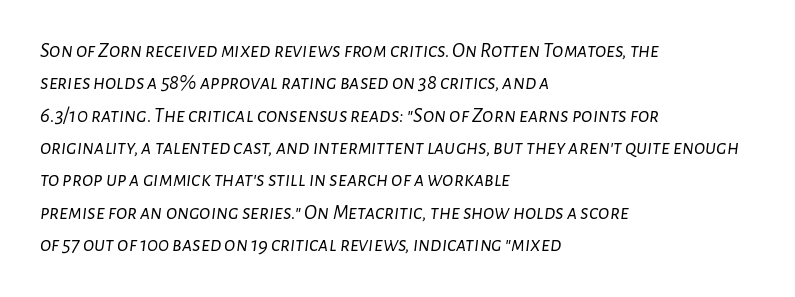
The image shows 21 px text type, italic (leaning right); set left-aligned, normal line spacing (1.54x), normal letter spacing, not underlined.
